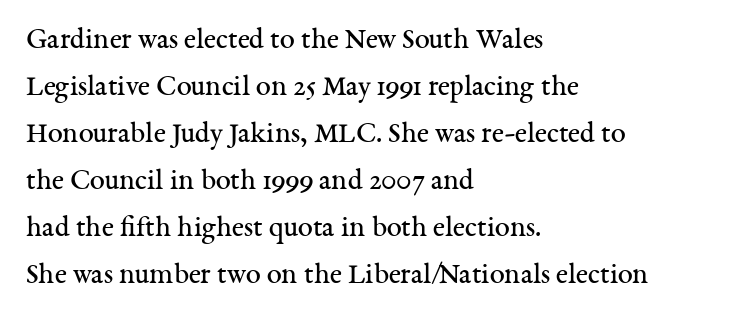
{"serif": "yes", "italic": "no", "bold": "no", "weight": "regular", "width": "normal", "stroke_contrast": "medium", "x_height": "medium", "monospaced": "no", "underline": "no", "align": "left", "line_spacing": "normal", "line_spacing_ratio": 1.57, "letter_spacing": "normal", "letter_spacing_em": 0.0, "glyph_px": 30}
